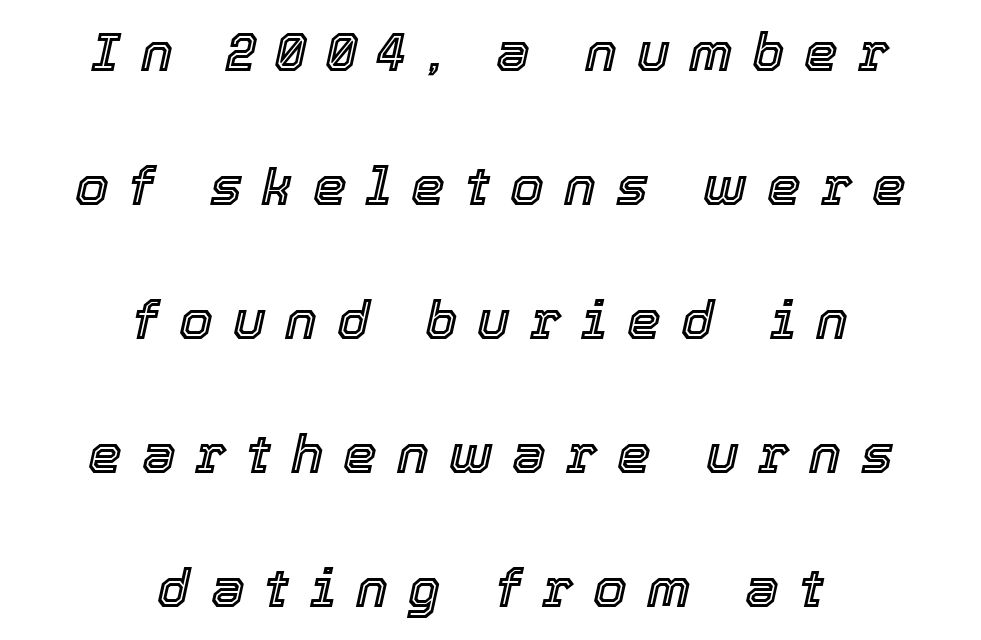
{"italic": "yes", "lean": "right", "slant_degrees": 12, "width": "normal", "x_height": "medium", "monospaced": "no", "underline": "no", "align": "center", "line_spacing": "loose", "line_spacing_ratio": 2.48, "letter_spacing": "wide", "letter_spacing_em": 0.37, "glyph_px": 54}
